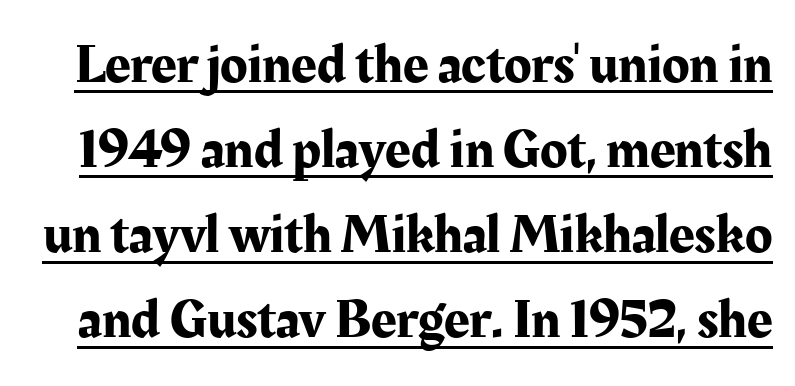
The image shows 56 px serif type, upright; set normal line spacing (1.52x), normal letter spacing, underlined; medium stroke contrast and a medium x-height.
